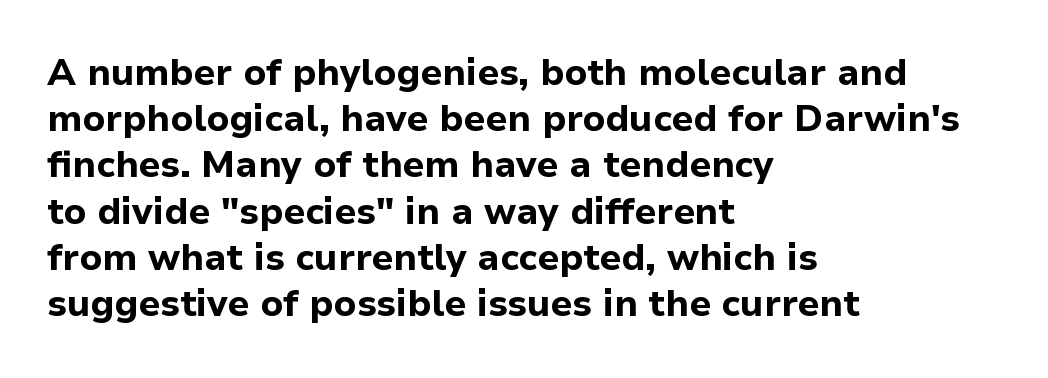
Q: Is the text bold? A: Yes.
Q: Is the text italic (slanted)? A: No, it is upright.
Q: Is the typeface a serif or a sans-serif typeface? A: Sans-serif.
Q: Is the text underlined? A: No.
Q: How is the paragraph aligned? A: Left-aligned.
Q: Is the spacing between letters normal or unusually wide? A: Normal.
Q: Is the spacing between lines tight, normal or loose? A: Normal.
Q: Width (condensed, normal, or wide)? A: Normal.
Q: Stroke contrast? A: Low.
Q: x-height? A: Medium.
Q: Monospaced? A: No.
